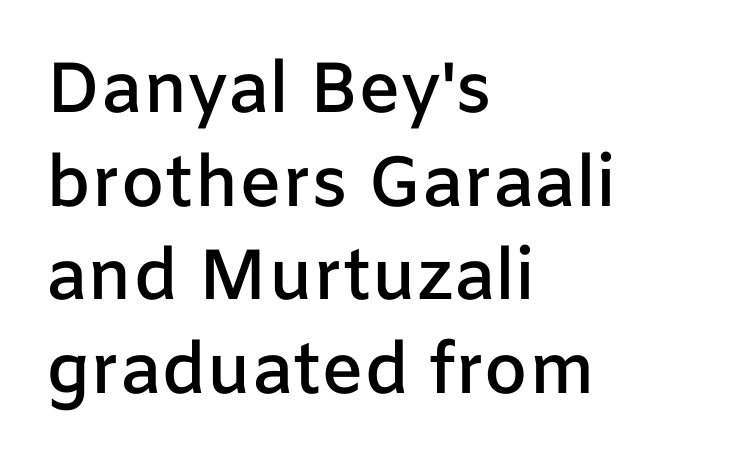
Nobody touched the tracking dial on this one. Rendered with straight, roman letterforms. As a designer I'd log this as weight 600, semibold. Layout note: lines flush left. Any mark beneath the type? The region is blank.
